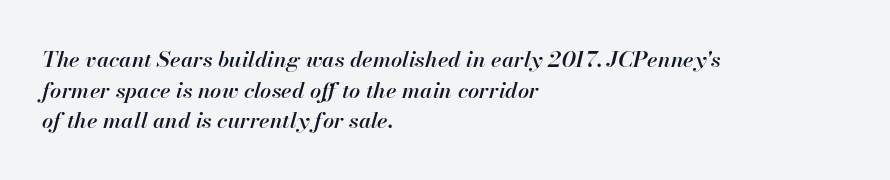
Nothing unusual about the tracking: characters are spaced as the font intends. Does the leading feel generous? No, just average. The font is running at a semibold setting, under full bold. The paragraph shown leans on its left margin. Quick note: italic. Each row of text sits above clean, open space.
